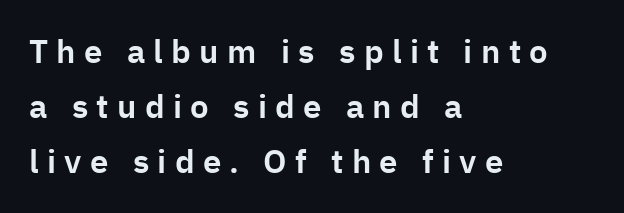
{"serif": "no", "italic": "no", "width": "normal", "stroke_contrast": "low", "x_height": "medium", "monospaced": "no", "underline": "no", "align": "left", "line_spacing": "normal", "line_spacing_ratio": 1.67, "letter_spacing": "wide", "letter_spacing_em": 0.25, "glyph_px": 33}
